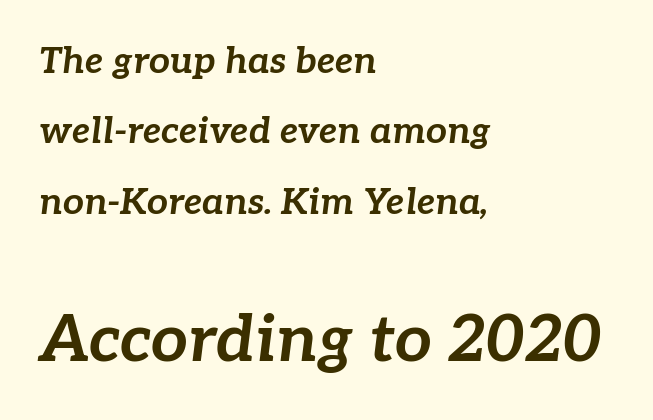
Q: Is the text bold? A: Yes.
Q: Is the text italic (slanted)? A: Yes, it leans right by about 7 degrees.
Q: Is the text underlined? A: No.
Q: How is the paragraph aligned? A: Left-aligned.
Q: Is the spacing between letters normal or unusually wide? A: Normal.
Q: Is the spacing between lines tight, normal or loose? A: Loose.
Q: Which block of text is set in a larger size, the first (top) or the second (bottom)? A: The second (bottom) one.
Q: Width (condensed, normal, or wide)? A: Normal.
Q: Stroke contrast? A: Low.
Q: x-height? A: Medium.
Q: Monospaced? A: No.
